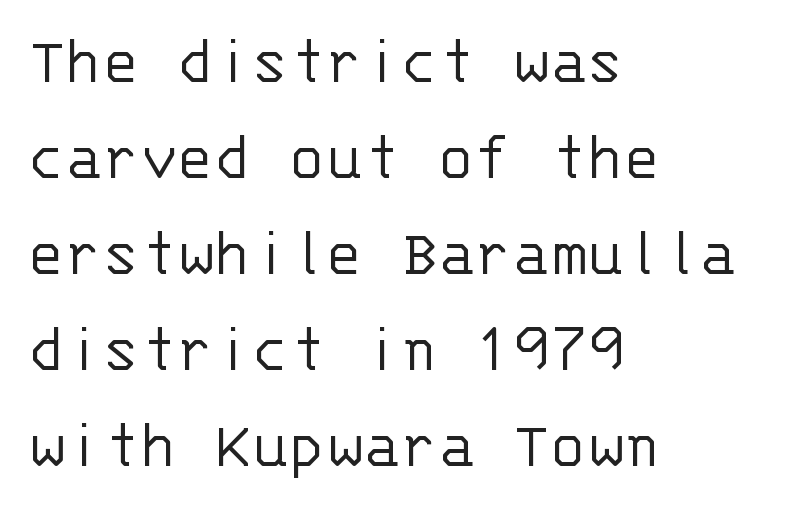
{"serif": "no", "italic": "no", "bold": "no", "weight": "light", "width": "normal", "stroke_contrast": "low", "x_height": "large", "monospaced": "yes", "underline": "no", "align": "left", "line_spacing": "normal", "line_spacing_ratio": 1.39, "letter_spacing": "normal", "letter_spacing_em": 0.0, "glyph_px": 69}
